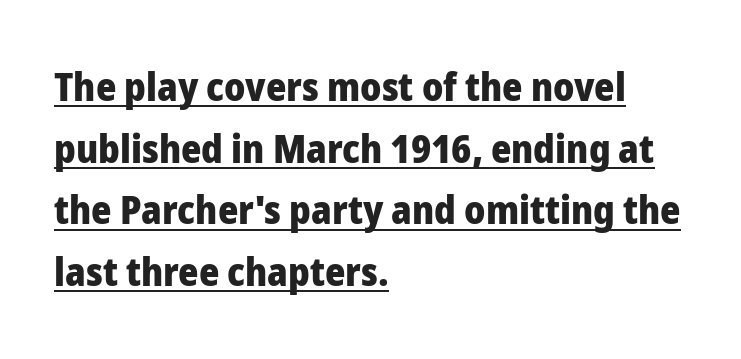
The image shows 39 px heavy sans-serif type, upright; set left-aligned, normal line spacing (1.58x), normal letter spacing, underlined; low stroke contrast and a medium x-height.
